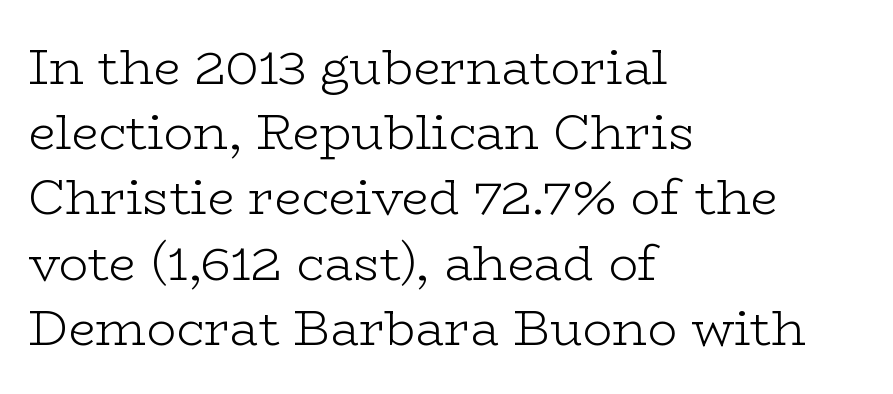
Q: Is the text bold? A: No.
Q: Is the text italic (slanted)? A: No, it is upright.
Q: Is the typeface a serif or a sans-serif typeface? A: Serif.
Q: Is the text underlined? A: No.
Q: How is the paragraph aligned? A: Left-aligned.
Q: Is the spacing between letters normal or unusually wide? A: Normal.
Q: Is the spacing between lines tight, normal or loose? A: Normal.
Q: Width (condensed, normal, or wide)? A: Wide.
Q: Stroke contrast? A: Low.
Q: x-height? A: Medium.
Q: Monospaced? A: No.
